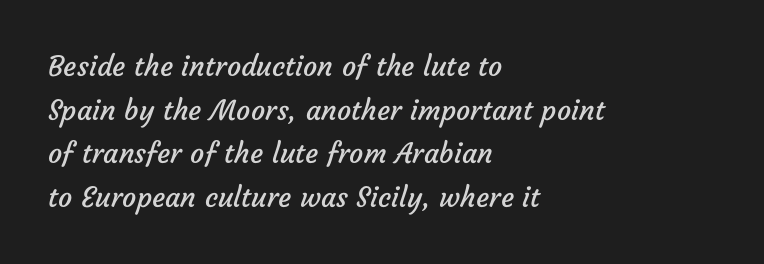
{"serif": "no", "bold": "no", "weight": "regular", "width": "normal", "stroke_contrast": "low", "x_height": "medium", "monospaced": "no", "underline": "no", "align": "left", "line_spacing": "normal", "line_spacing_ratio": 1.56, "letter_spacing": "normal", "letter_spacing_em": 0.0, "glyph_px": 28}
